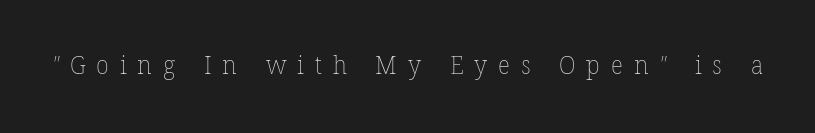
The image shows 26 px text type; set unusually wide letter spacing (+0.42 em), not underlined.
